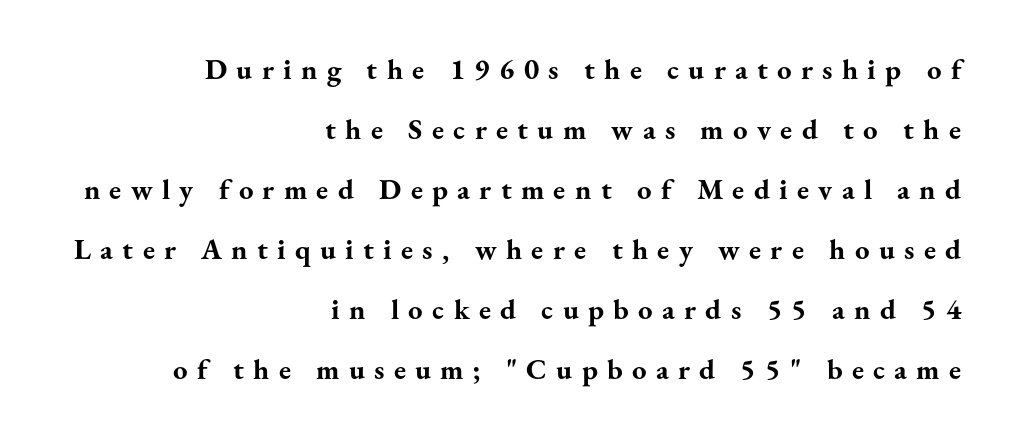
The image shows 29 px bold serif type, upright; set right-aligned, loose line spacing (2.07x), unusually wide letter spacing (+0.32 em), not underlined; medium stroke contrast and a small x-height.
